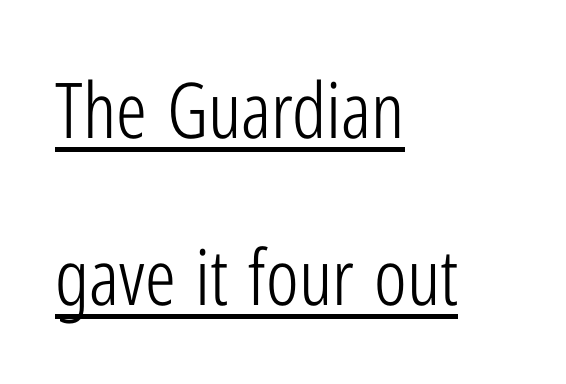
The letters stand upright; this is a roman face. Is the letter spacing exaggerated? No — it looks like the ordinary default. The lines are spread far apart with generous leading. Proportional: the letters do not fall into vertical columns. The rendering shows plain stroke endings on the letterforms — a sans-serif design. Does the copy run flush right? No — it runs flush left.
